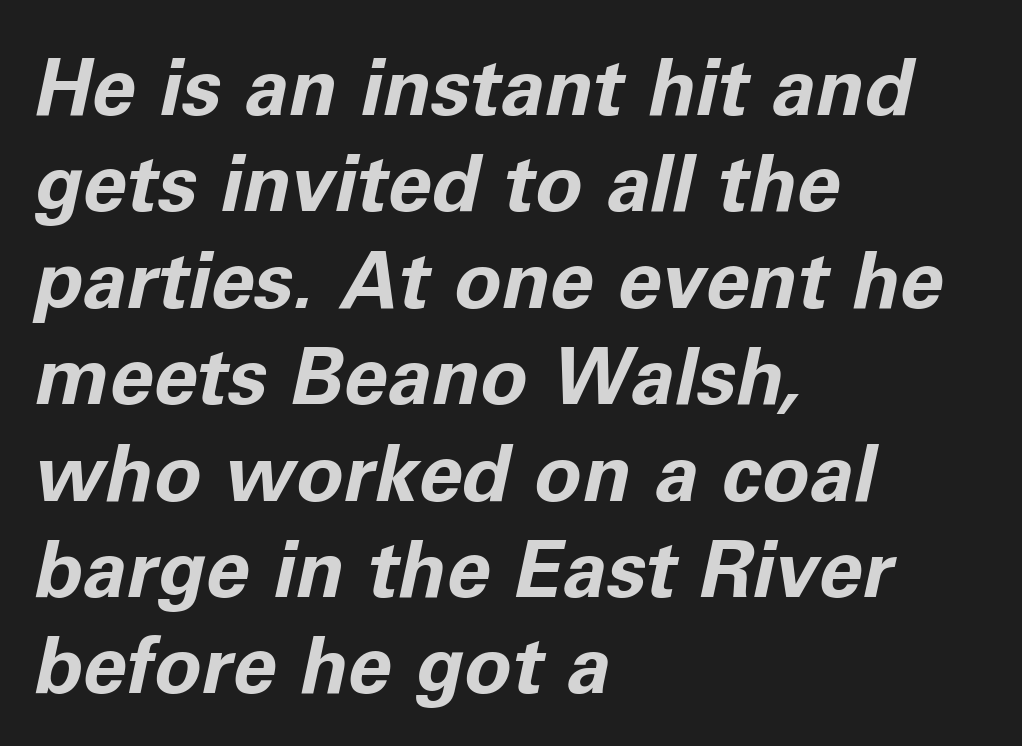
Q: Is the text bold? A: Yes.
Q: Is the text italic (slanted)? A: Yes, it leans right by about 11 degrees.
Q: Is the text underlined? A: No.
Q: How is the paragraph aligned? A: Left-aligned.
Q: Is the spacing between letters normal or unusually wide? A: Normal.
Q: Width (condensed, normal, or wide)? A: Normal.
Q: Stroke contrast? A: Low.
Q: x-height? A: Medium.
Q: Monospaced? A: No.
